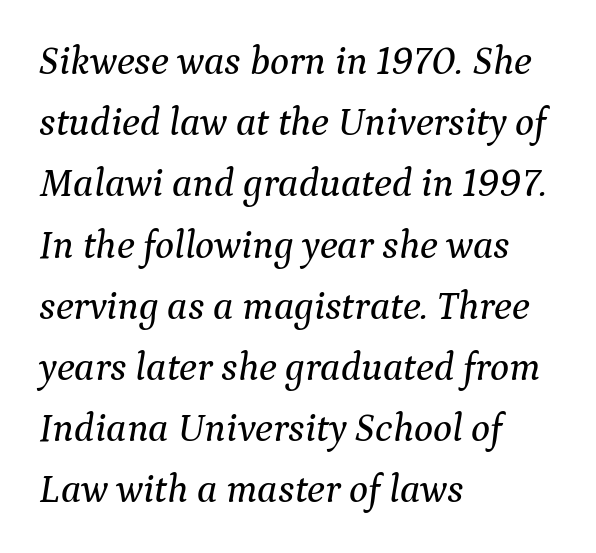
{"serif": "yes", "italic": "yes", "lean": "right", "slant_degrees": 9, "width": "normal", "stroke_contrast": "medium", "x_height": "medium", "monospaced": "no", "underline": "no", "align": "left", "line_spacing": "normal", "line_spacing_ratio": 1.53, "letter_spacing": "normal", "letter_spacing_em": 0.0, "glyph_px": 40}
